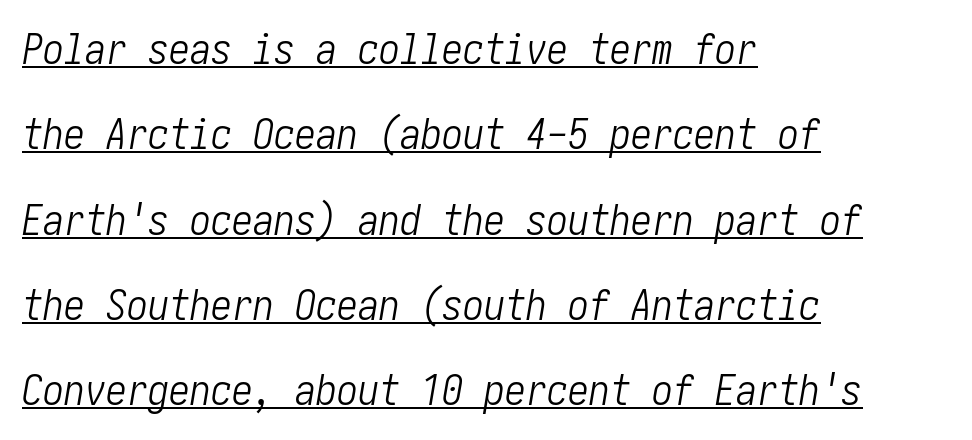
The image shows 42 px light, condensed type, italic (leaning right); set left-aligned, loose line spacing (2.03x), normal letter spacing, underlined; low stroke contrast and a medium x-height.
